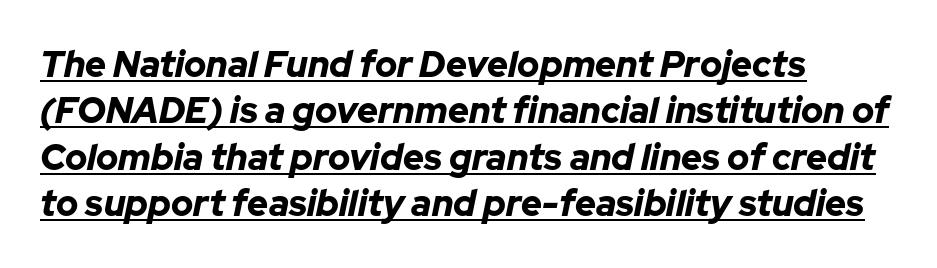
Q: Is the text bold? A: Yes.
Q: Is the text italic (slanted)? A: Yes, it leans right by about 12 degrees.
Q: Is the text underlined? A: Yes.
Q: How is the paragraph aligned? A: Left-aligned.
Q: Is the spacing between letters normal or unusually wide? A: Normal.
Q: Is the spacing between lines tight, normal or loose? A: Normal.
Q: Width (condensed, normal, or wide)? A: Normal.
Q: Stroke contrast? A: Low.
Q: x-height? A: Medium.
Q: Monospaced? A: No.
